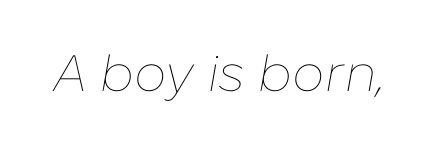
This sample uses plain, unmodified letter spacing. Tall strokes in this sample are angled rather than plumb. A bare baseline throughout the passage. Here the designer chose a conventional face with non-uniform glyph widths. Weight class: somewhere from thin through regular.
